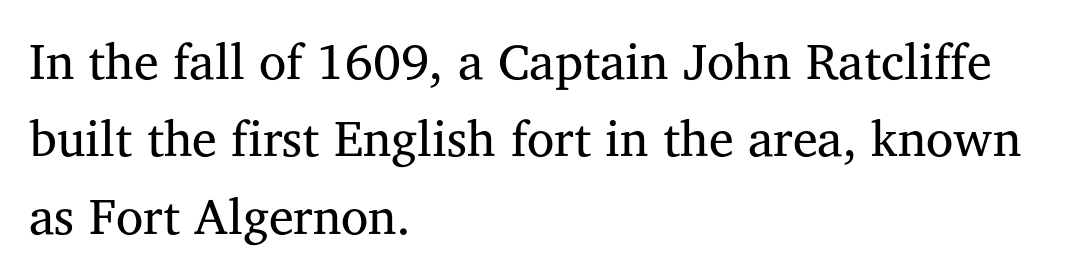
{"serif": "yes", "italic": "no", "bold": "no", "weight": "regular", "width": "normal", "stroke_contrast": "medium", "x_height": "medium", "monospaced": "no", "underline": "no", "align": "left", "line_spacing": "normal", "line_spacing_ratio": 1.55, "letter_spacing": "normal", "letter_spacing_em": 0.0, "glyph_px": 50}
